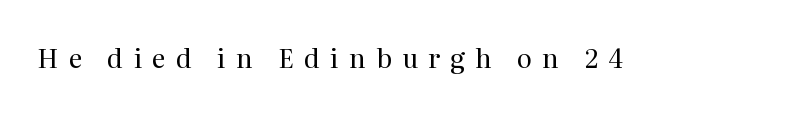
The strokes are not fattened; the text isn't bold. You could only call the tracking loose — the letters float apart. Honestly, there is no underline to notice here at all. Upright lettering throughout.
